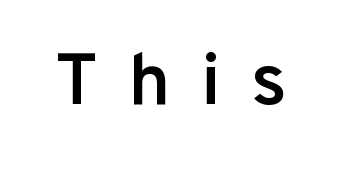
The image shows 73 px semibold sans-serif type, upright; set unusually wide letter spacing (+0.41 em), not underlined; low stroke contrast and a medium x-height.
